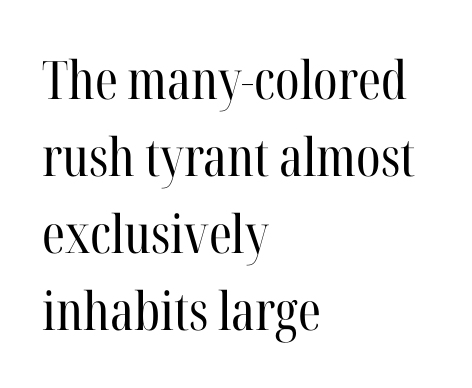
The image shows 53 px regular-weight, condensed serif type, upright; set left-aligned, normal line spacing (1.45x), normal letter spacing, not underlined; high stroke contrast and a medium x-height.
